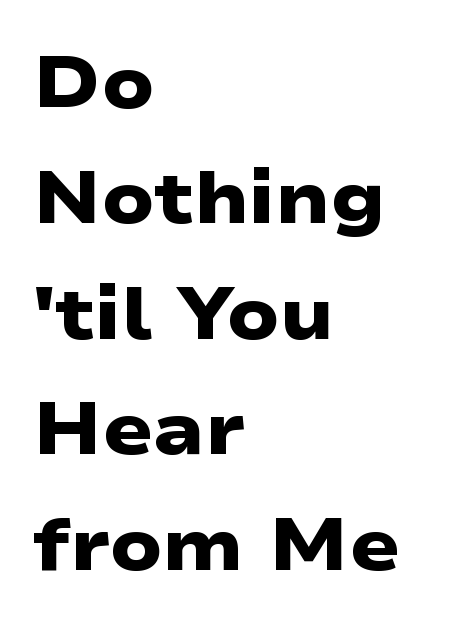
The strip under each line holds only bare page. The font family rendered here belongs to the sans-serif group. A dark, heavy texture on the line: the type is bold. Rows of type keep a routine distance in the vertical direction.
